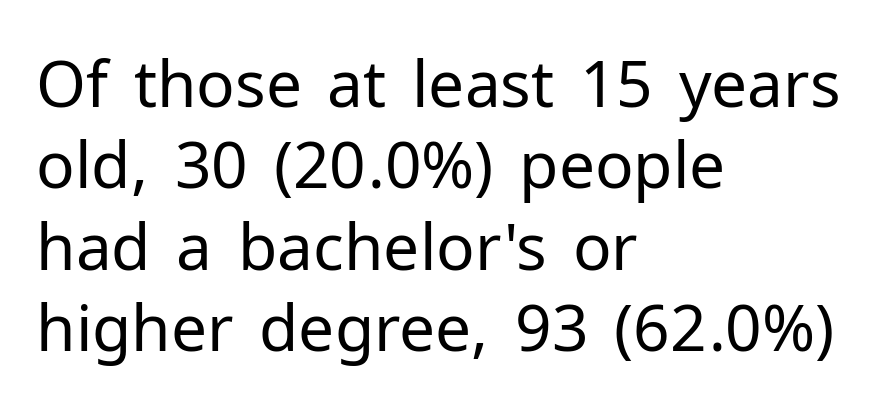
Q: Is the text bold? A: No.
Q: Is the text italic (slanted)? A: No, it is upright.
Q: Is the typeface a serif or a sans-serif typeface? A: Sans-serif.
Q: Is the text underlined? A: No.
Q: How is the paragraph aligned? A: Left-aligned.
Q: Is the spacing between letters normal or unusually wide? A: Normal.
Q: Is the spacing between lines tight, normal or loose? A: Normal.
Q: Width (condensed, normal, or wide)? A: Normal.
Q: Stroke contrast? A: Low.
Q: x-height? A: Medium.
Q: Monospaced? A: No.
